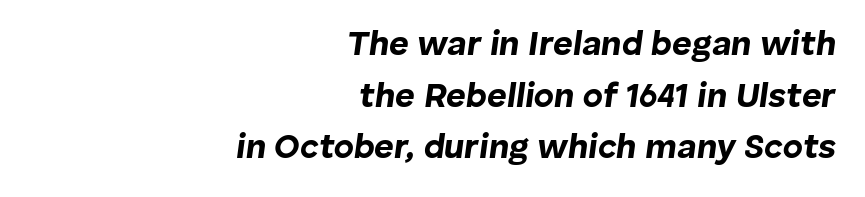
Q: Is the text bold? A: Yes.
Q: Is the text italic (slanted)? A: Yes, it leans right by about 8 degrees.
Q: Is the text underlined? A: No.
Q: How is the paragraph aligned? A: Right-aligned.
Q: Is the spacing between letters normal or unusually wide? A: Normal.
Q: Is the spacing between lines tight, normal or loose? A: Normal.
Q: Width (condensed, normal, or wide)? A: Normal.
Q: Stroke contrast? A: Low.
Q: x-height? A: Medium.
Q: Monospaced? A: No.
